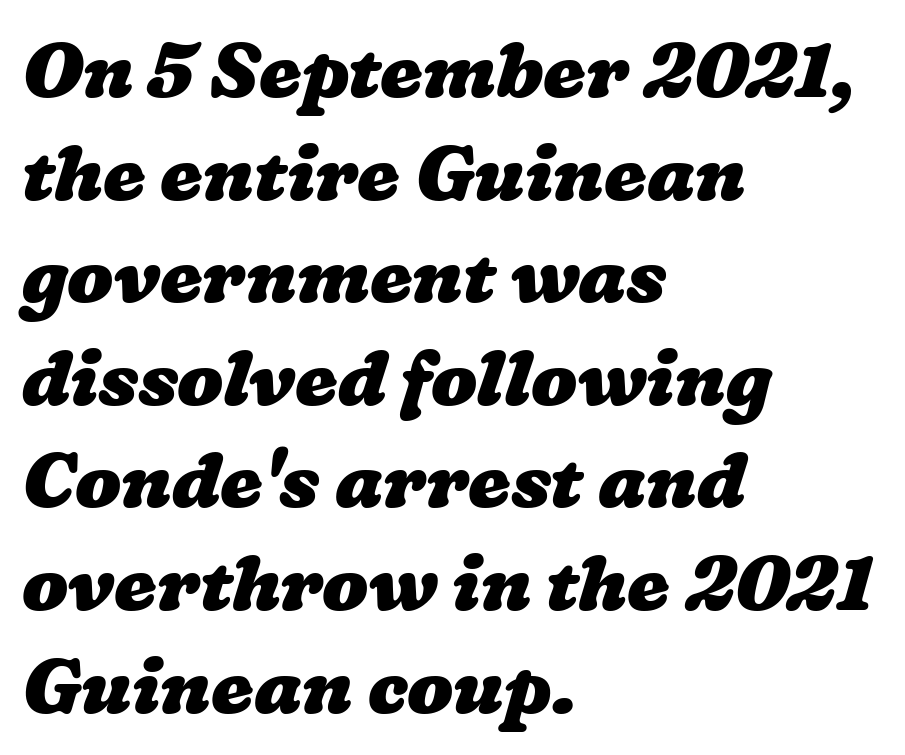
A classic flush-left, rag-right setting is used for this passage. Each letter keeps its own natural width here, so spacing adapts to shape. Compared with typical paragraphs, the rows here are spaced about the same. Caption: standard tracking, unaltered.
